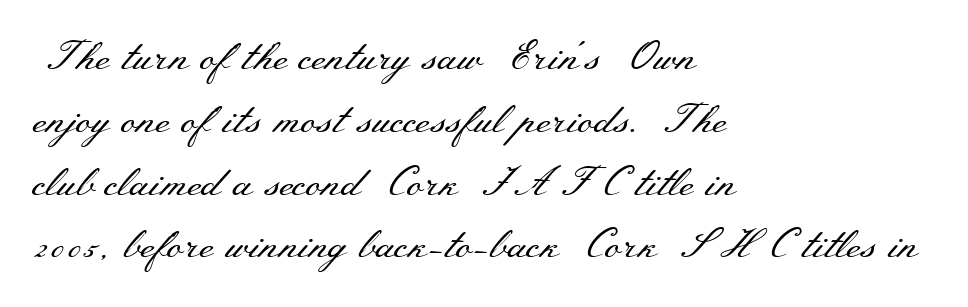
The image shows 40 px regular-weight, wide serif type; set left-aligned, normal line spacing (1.57x), normal letter spacing, not underlined; medium stroke contrast and a small x-height.
